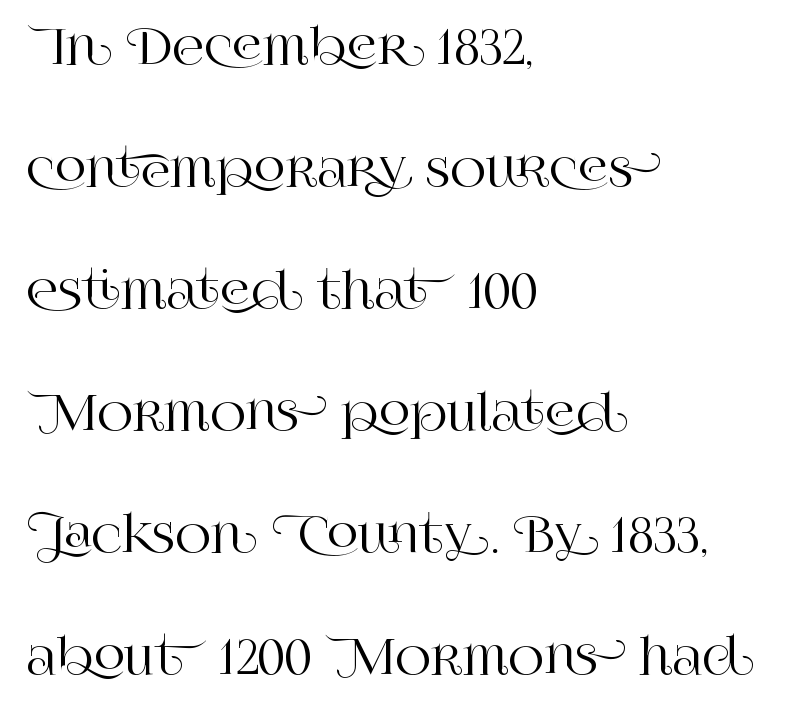
{"serif": "yes", "italic": "no", "width": "normal", "stroke_contrast": "high", "x_height": "large", "monospaced": "no", "underline": "no", "align": "left", "line_spacing": "loose", "line_spacing_ratio": 2.49, "letter_spacing": "normal", "letter_spacing_em": 0.0, "glyph_px": 49}
